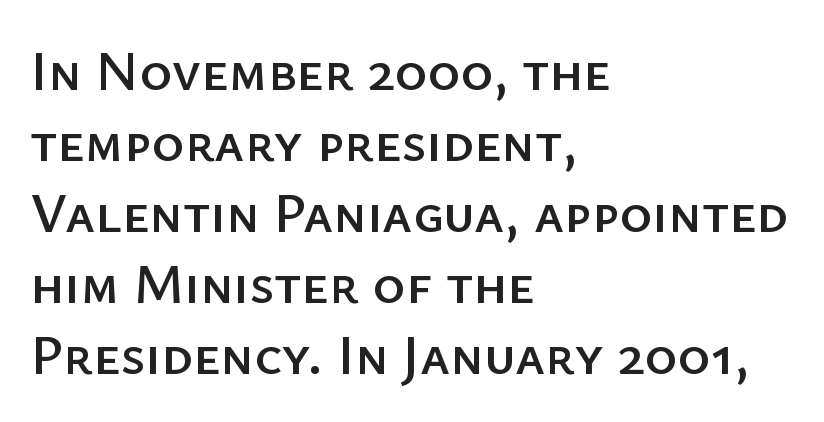
Q: Is the text italic (slanted)? A: No, it is upright.
Q: Is the typeface a serif or a sans-serif typeface? A: Sans-serif.
Q: Is the text underlined? A: No.
Q: How is the paragraph aligned? A: Left-aligned.
Q: Is the spacing between letters normal or unusually wide? A: Normal.
Q: Is the spacing between lines tight, normal or loose? A: Normal.
Q: Width (condensed, normal, or wide)? A: Normal.
Q: Stroke contrast? A: Low.
Q: x-height? A: Medium.
Q: Monospaced? A: No.
